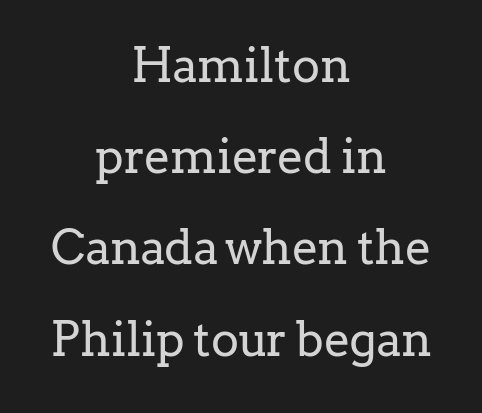
The image shows 47 px regular-weight serif type, upright; set centered, loose line spacing (1.94x), normal letter spacing, not underlined; low stroke contrast and a medium x-height.
